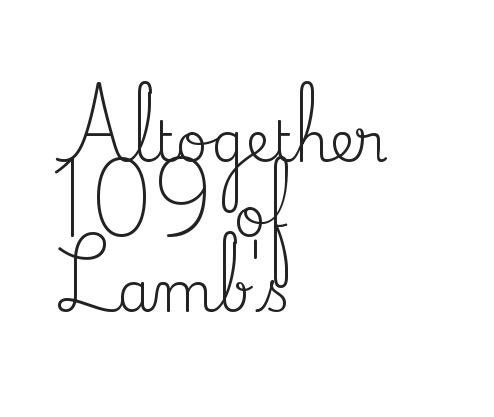
A roman cut, with each character standing at attention. This sample is left-justified, so line endings fall wherever the words run out. The gap between lines stays unmarked. Weight: not bold — regular or lighter. The letterforms sit shoulder to shoulder at normal distance. This sample uses a serif face.
